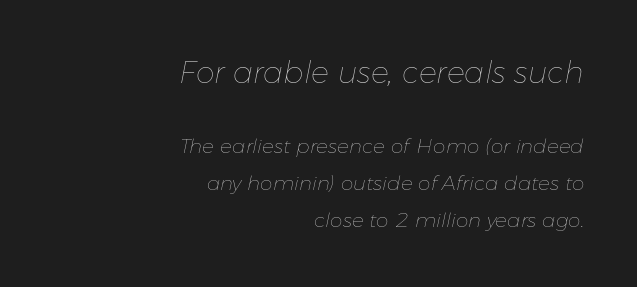
The image shows 30 px thin type, italic (leaning right); set right-aligned, line spacing 1.86x, normal letter spacing, not underlined; the first (top) block is 1.5x larger; low stroke contrast and a medium x-height.
